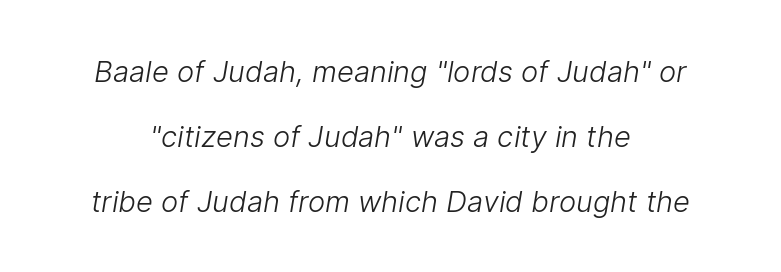
Reading down the column, the eye jumps a long way to each next line. Unlike a traditional serif, this face leaves its strokes unadorned. Honestly, the letter spacing is just normal — you wouldn't notice it. The zone under the glyphs is completely vacant. The letters advance in unequal steps, a hallmark of proportional type. Counters stay open thanks to moderate or lighter strokes.
